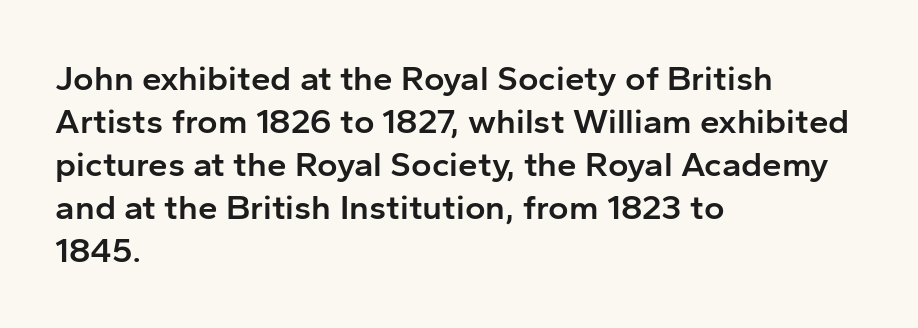
Q: Is the text bold? A: Semi-bold.
Q: Is the text italic (slanted)? A: No, it is upright.
Q: Is the typeface a serif or a sans-serif typeface? A: Sans-serif.
Q: Is the text underlined? A: No.
Q: How is the paragraph aligned? A: Left-aligned.
Q: Is the spacing between letters normal or unusually wide? A: Normal.
Q: Width (condensed, normal, or wide)? A: Normal.
Q: Stroke contrast? A: Low.
Q: x-height? A: Medium.
Q: Monospaced? A: No.
